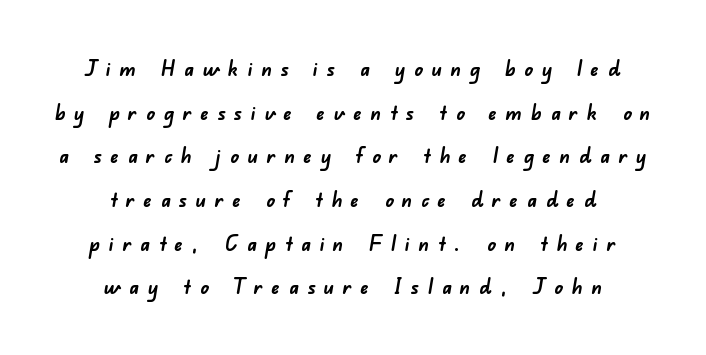
{"bold": "yes", "underline": "no", "align": "center", "line_spacing": "loose", "line_spacing_ratio": 2.08, "letter_spacing": "wide", "letter_spacing_em": 0.41, "glyph_px": 21}
